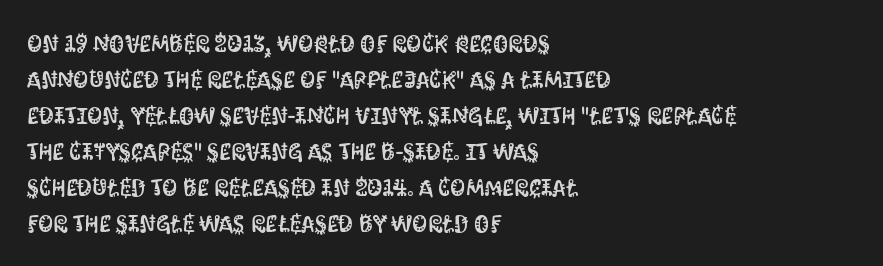
{"italic": "no", "underline": "no", "align": "left", "line_spacing": "normal", "line_spacing_ratio": 1.5, "letter_spacing": "normal", "letter_spacing_em": 0.0, "glyph_px": 24}
